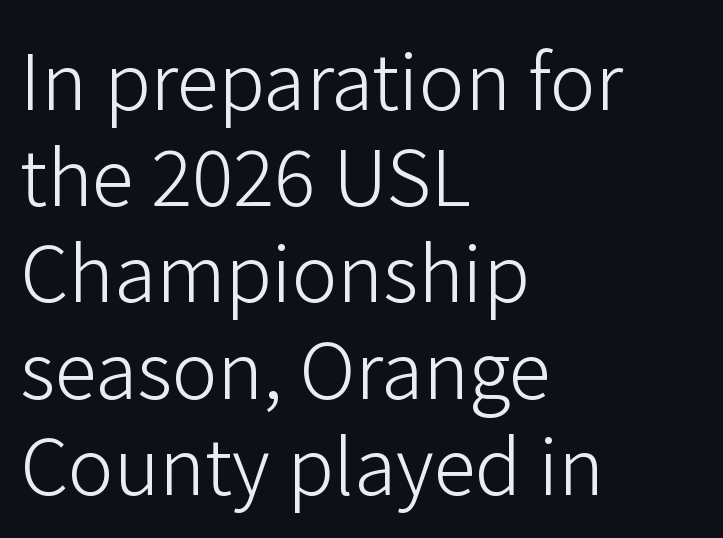
Classification — sans serif. On a weight scale, this lands at 450 or below. Tall strokes in this sample are plumb rather than angled. The typesetter chose a ragged-right arrangement here. Inter-character spacing is left at the font's built-in metrics. Do the characters align in a grid? No, the font is proportional.
